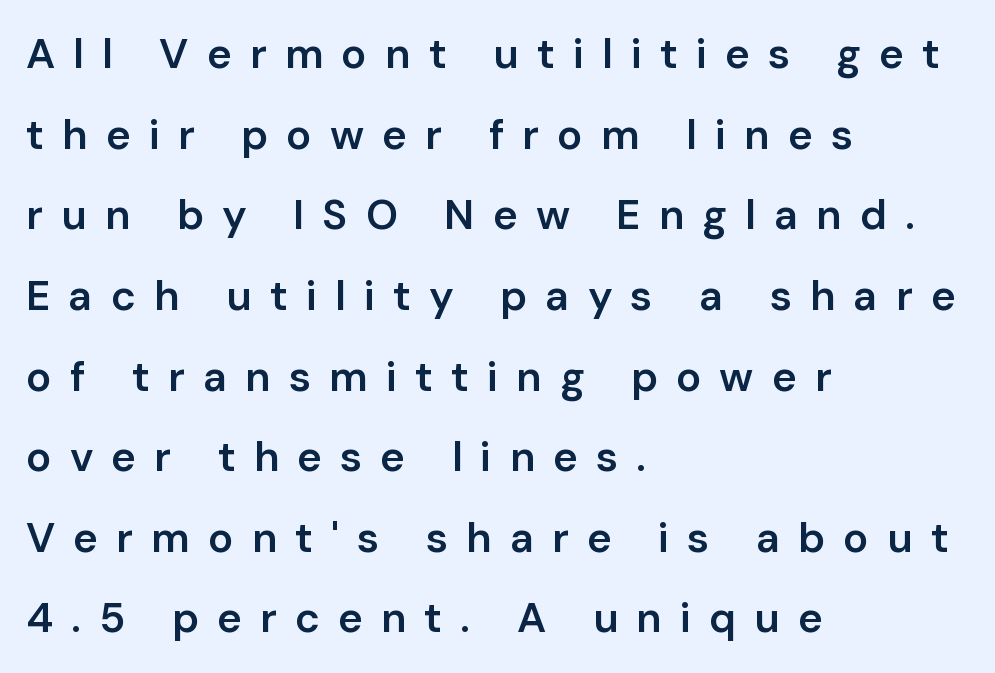
The image shows 42 px semibold sans-serif type, upright; set left-aligned, loose line spacing (1.92x), unusually wide letter spacing (+0.43 em), not underlined; low stroke contrast and a medium x-height.
